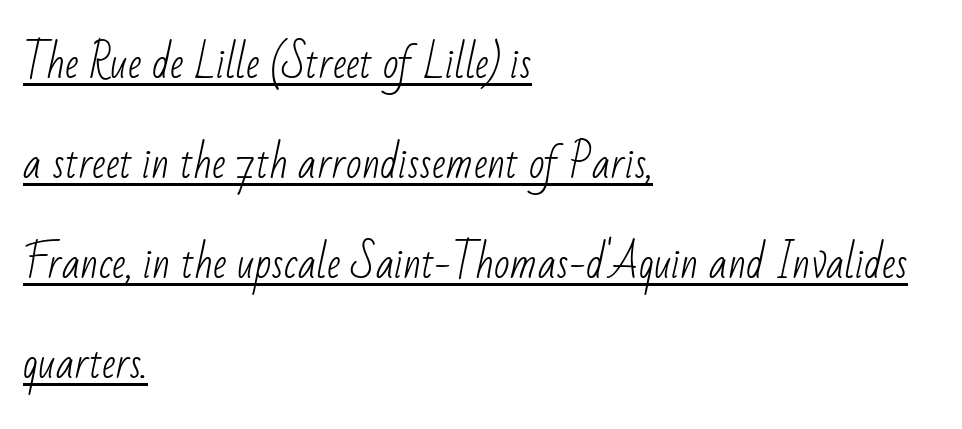
Underline: present. The passage shown is typeset with a sans-serif family. Line beginnings align vertically; line endings do not. The letters advance in unequal steps, a hallmark of proportional type.
